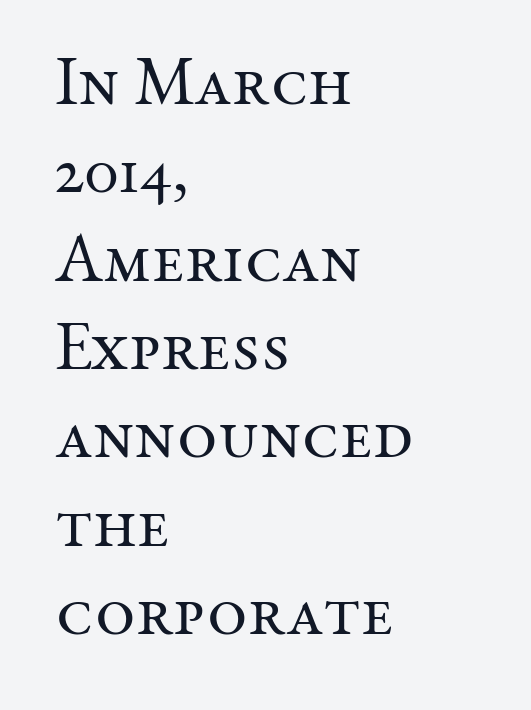
Varying glyph widths throughout — classic text-font behaviour. Vertical stems look standard width or narrower in stroke. Italic? Not at all — the glyphs are vertical. Leftover space on each line is placed entirely after the last word. Honestly, the row spacing looks completely unremarkable. This rendering features lettering with no underline.
